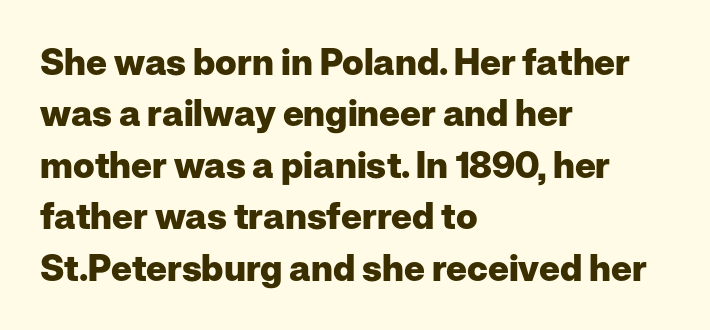
The image shows 36 px heavy sans-serif type, upright; set left-aligned, normal line spacing (1.43x), normal letter spacing, not underlined; low stroke contrast and a medium x-height.
